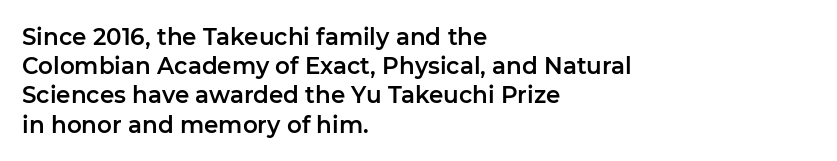
Interline gaps are of average width in this sample. Short note: letters normally spaced. Posture: vertical. The strip under each line holds only bare page. Which margin do the lines hug? The left one — the right edge is uneven.
